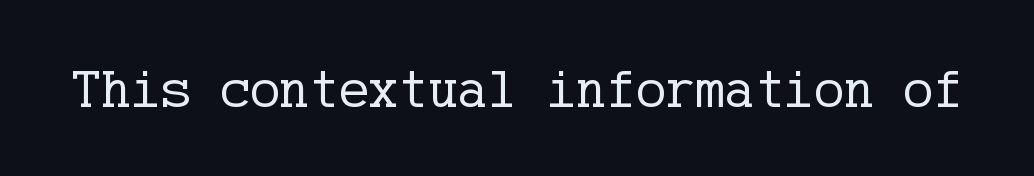
{"serif": "yes", "italic": "no", "bold": "no", "weight": "regular", "width": "normal", "stroke_contrast": "low", "x_height": "medium", "underline": "no", "letter_spacing": "normal", "letter_spacing_em": 0.0, "glyph_px": 56}
